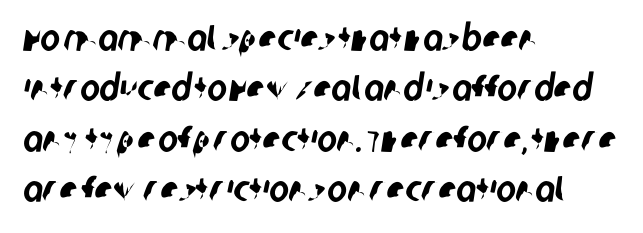
The image shows 37 px condensed sans-serif type; set left-aligned, normal line spacing (1.36x), normal letter spacing, not underlined; low stroke contrast and a large x-height.
